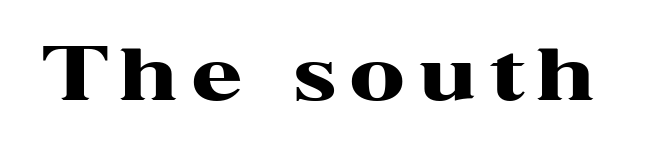
The image shows 73 px heavy, wide serif type, upright; set unusually wide letter spacing (+0.2 em), not underlined; high stroke contrast and a medium x-height.
